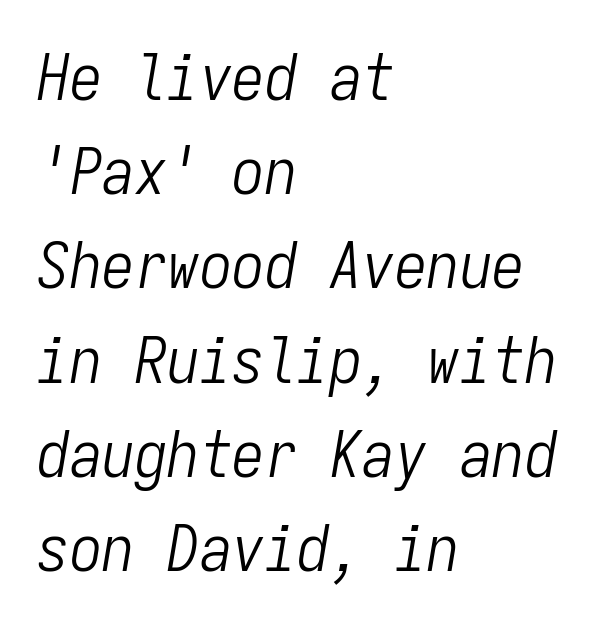
{"italic": "yes", "lean": "right", "slant_degrees": 9, "bold": "no", "weight": "light", "width": "condensed", "stroke_contrast": "low", "x_height": "medium", "monospaced": "yes", "underline": "no", "align": "left", "line_spacing": "normal", "line_spacing_ratio": 1.45, "letter_spacing": "normal", "letter_spacing_em": 0.0, "glyph_px": 65}
